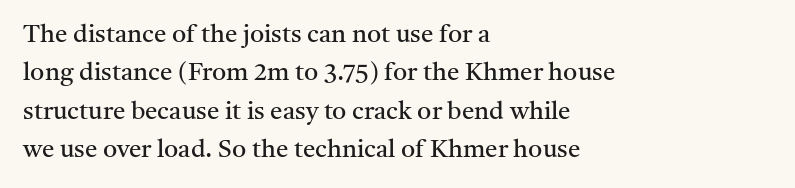
This sample uses an upright cut, with every glyph sitting square on the baseline. The string is rendered with underlining switched off. Tracking value appears to be zero — textbook default spacing. The lines in this sample share a left origin and differ only in where they stop. Vertical spacing — default.
